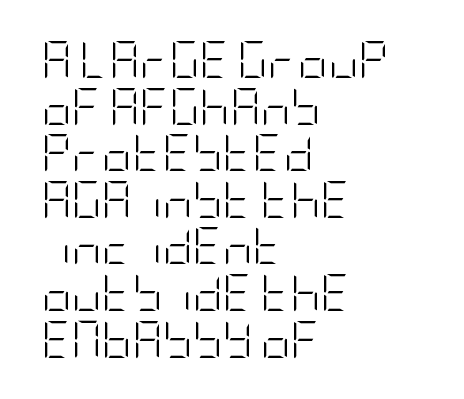
Q: Is the text bold? A: No.
Q: Is the text italic (slanted)? A: No, it is upright.
Q: Is the typeface a serif or a sans-serif typeface? A: Sans-serif.
Q: Is the text underlined? A: No.
Q: How is the paragraph aligned? A: Left-aligned.
Q: Is the spacing between letters normal or unusually wide? A: Normal.
Q: Is the spacing between lines tight, normal or loose? A: Normal.
Q: Width (condensed, normal, or wide)? A: Condensed.
Q: Stroke contrast? A: Low.
Q: x-height? A: Large.
